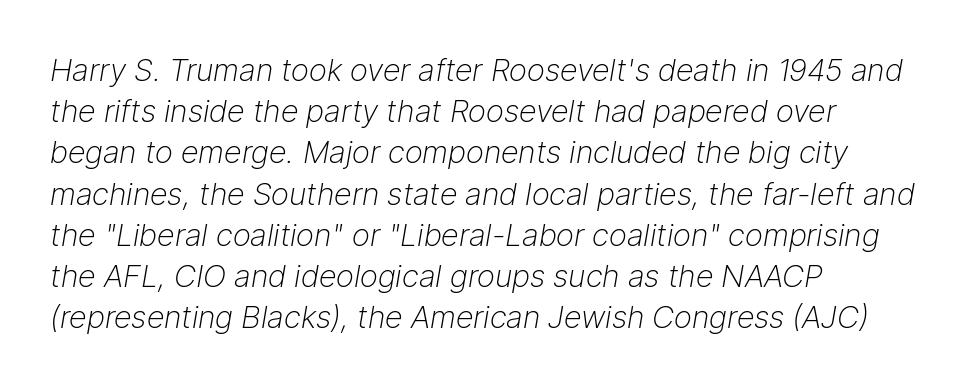
{"italic": "yes", "lean": "right", "slant_degrees": 9, "bold": "no", "weight": "light", "width": "normal", "stroke_contrast": "low", "x_height": "medium", "monospaced": "no", "underline": "no", "align": "left", "line_spacing": "normal", "line_spacing_ratio": 1.33, "letter_spacing": "normal", "letter_spacing_em": 0.0, "glyph_px": 31}
